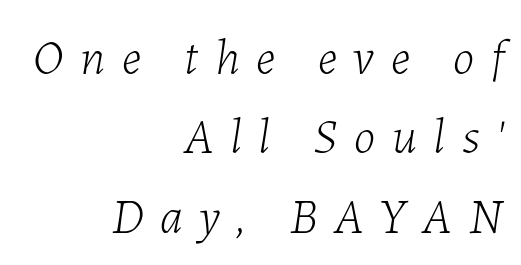
The image shows 49 px light type, italic (leaning right); set right-aligned, normal line spacing (1.62x), unusually wide letter spacing (+0.34 em), not underlined; low stroke contrast and a medium x-height.
